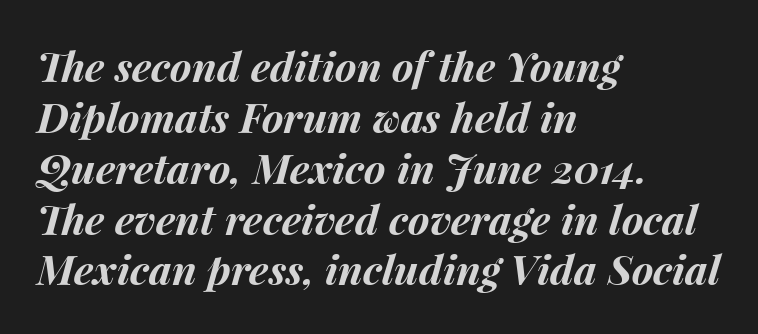
Here the designer chose a conventional face with non-uniform glyph widths. Emphasis by weight is at full strength: bold. These lines keep a tight, regular rhythm from letter to letter. These lines are set flush left with a ragged right edge. This is oblique type, the kind used for emphasis or titles.
